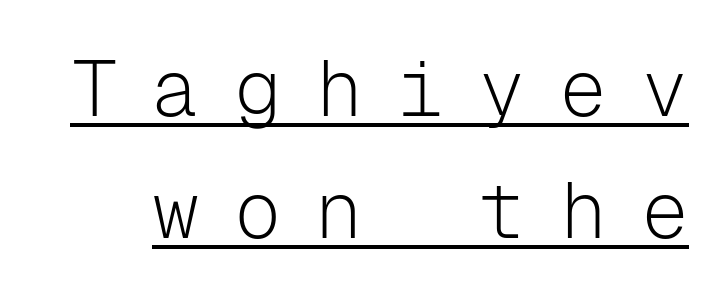
Tracking value appears strongly positive — letters spread wide. A typesetter would call this monospace, since all characters share one set width. You can see a thin bar hugging the bottom of the glyphs. Honestly, the row spacing looks completely unremarkable.
